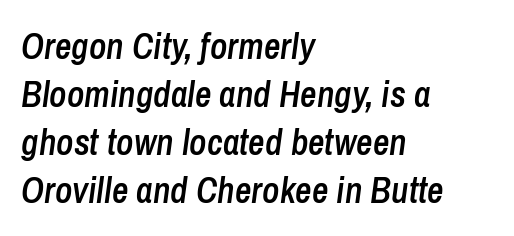
The image shows 36 px semibold, condensed type, italic (leaning right); set left-aligned, normal line spacing (1.33x), normal letter spacing, not underlined; low stroke contrast and a medium x-height.
